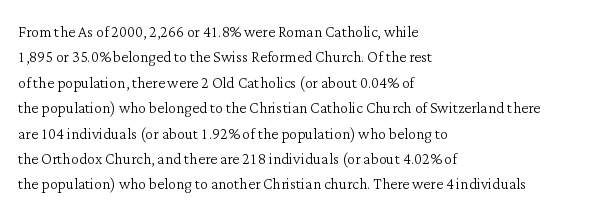
The image shows 20 px text type, upright; set left-aligned, normal line spacing (1.27x), normal letter spacing, not underlined.
